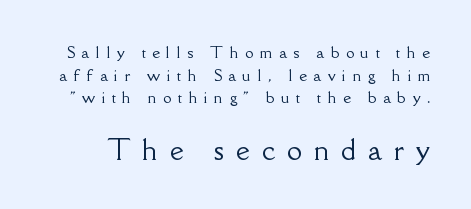
{"italic": "no", "underline": "no", "line_spacing": "normal", "line_spacing_ratio": 1.51, "letter_spacing": "wide", "letter_spacing_em": 0.44, "larger_block": "second", "size_ratio": 1.8, "glyph_px": 27}
